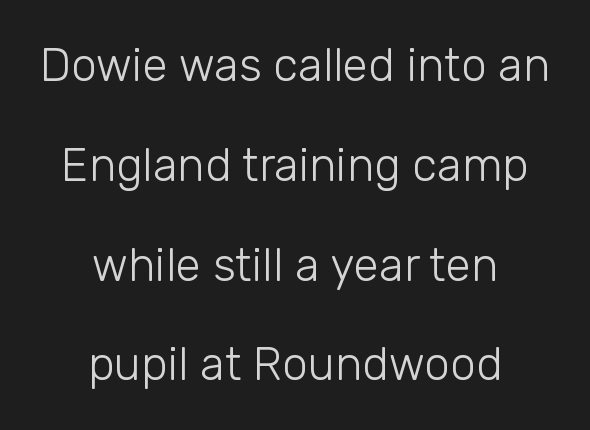
Q: Is the text bold? A: No.
Q: Is the text italic (slanted)? A: No, it is upright.
Q: Is the typeface a serif or a sans-serif typeface? A: Sans-serif.
Q: Is the text underlined? A: No.
Q: How is the paragraph aligned? A: Centered.
Q: Is the spacing between letters normal or unusually wide? A: Normal.
Q: Is the spacing between lines tight, normal or loose? A: Loose.
Q: Width (condensed, normal, or wide)? A: Normal.
Q: Stroke contrast? A: Low.
Q: x-height? A: Medium.
Q: Monospaced? A: No.
